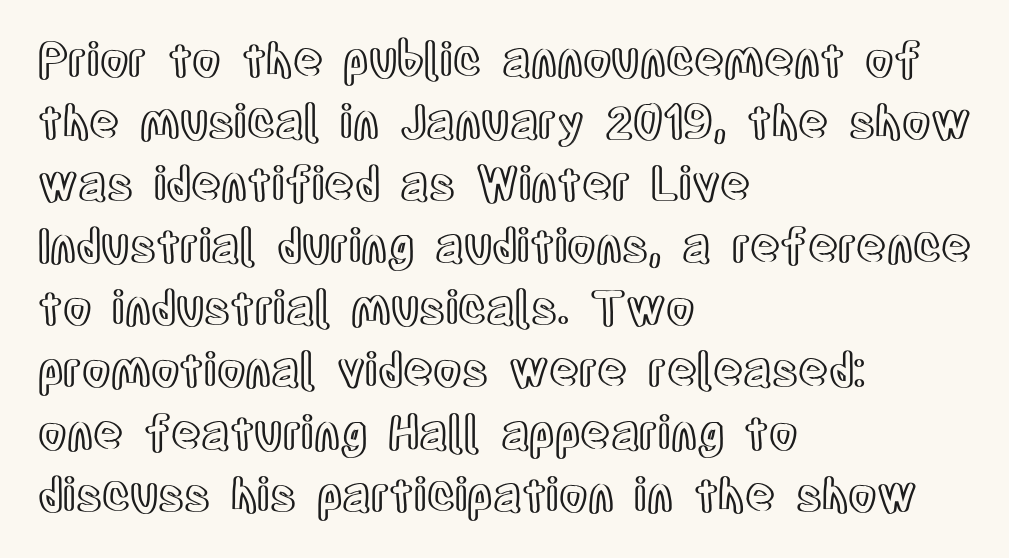
Look at the tracking — it's just the regular setting, nothing added. Casual observation: everything's shoved over to the left. The specimen reads as upright at a glance. Think of a printed novel: that variable character pitch is what you see here. The line-height multiplier appears to be the usual default. Has an underline been added? It has not.
